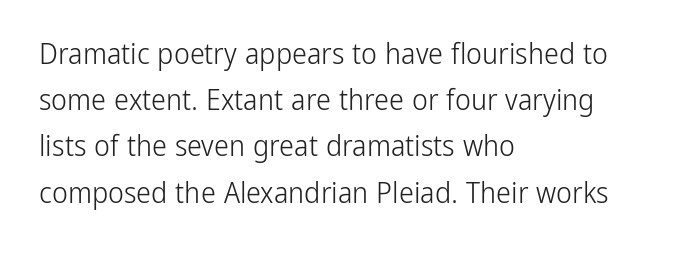
Q: Is the text bold? A: No.
Q: Is the text italic (slanted)? A: No, it is upright.
Q: Is the typeface a serif or a sans-serif typeface? A: Sans-serif.
Q: Is the text underlined? A: No.
Q: How is the paragraph aligned? A: Left-aligned.
Q: Is the spacing between letters normal or unusually wide? A: Normal.
Q: Is the spacing between lines tight, normal or loose? A: Normal.
Q: Width (condensed, normal, or wide)? A: Condensed.
Q: Stroke contrast? A: Low.
Q: x-height? A: Medium.
Q: Monospaced? A: No.
